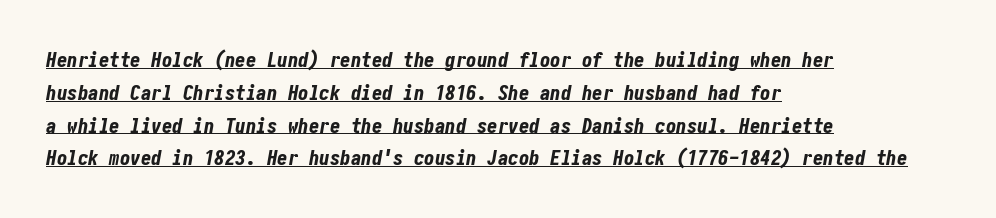
Q: Is the text bold? A: Yes.
Q: Is the text italic (slanted)? A: Yes, it leans right by about 10 degrees.
Q: Is the text underlined? A: Yes.
Q: How is the paragraph aligned? A: Left-aligned.
Q: Is the spacing between letters normal or unusually wide? A: Normal.
Q: Is the spacing between lines tight, normal or loose? A: Normal.
